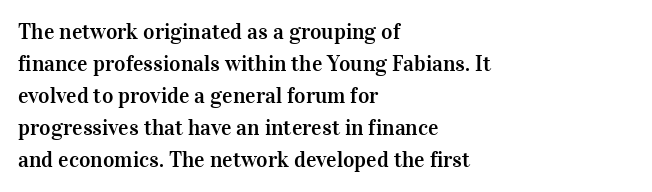
{"italic": "no", "underline": "no", "align": "left", "line_spacing": "normal", "line_spacing_ratio": 1.45, "letter_spacing": "normal", "letter_spacing_em": 0.0, "glyph_px": 22}
